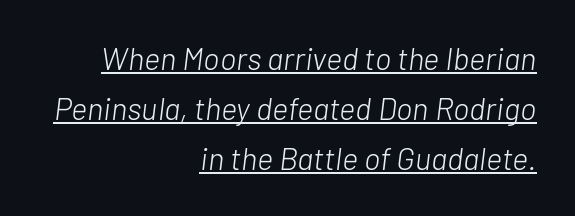
{"italic": "yes", "lean": "right", "slant_degrees": 7, "bold": "no", "weight": "light", "width": "normal", "stroke_contrast": "low", "x_height": "medium", "monospaced": "no", "underline": "yes", "align": "right", "line_spacing": "normal", "line_spacing_ratio": 1.61, "letter_spacing": "normal", "letter_spacing_em": 0.0, "glyph_px": 31}
